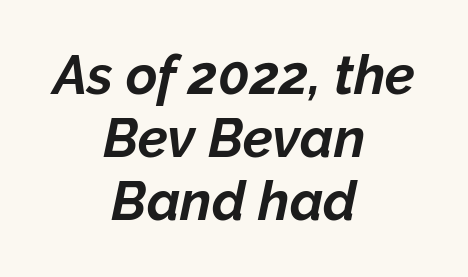
Q: Is the text bold? A: Yes.
Q: Is the text italic (slanted)? A: Yes, it leans right by about 12 degrees.
Q: Is the text underlined? A: No.
Q: How is the paragraph aligned? A: Centered.
Q: Is the spacing between letters normal or unusually wide? A: Normal.
Q: Width (condensed, normal, or wide)? A: Normal.
Q: Stroke contrast? A: Low.
Q: x-height? A: Medium.
Q: Monospaced? A: No.
